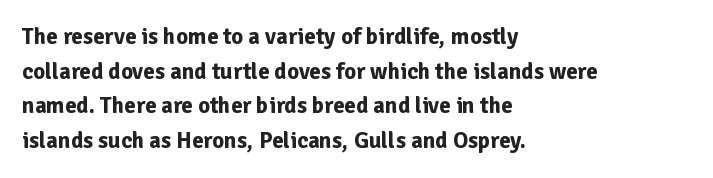
The image shows 23 px bold type, upright; set left-aligned, normal line spacing (1.51x), normal letter spacing, not underlined.
